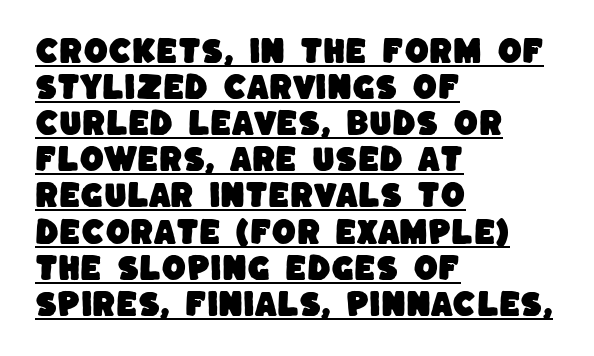
{"serif": "no", "width": "normal", "stroke_contrast": "low", "x_height": "large", "monospaced": "no", "underline": "yes", "align": "left", "line_spacing": "normal", "line_spacing_ratio": 1.29, "letter_spacing": "normal", "letter_spacing_em": 0.0, "glyph_px": 28}
